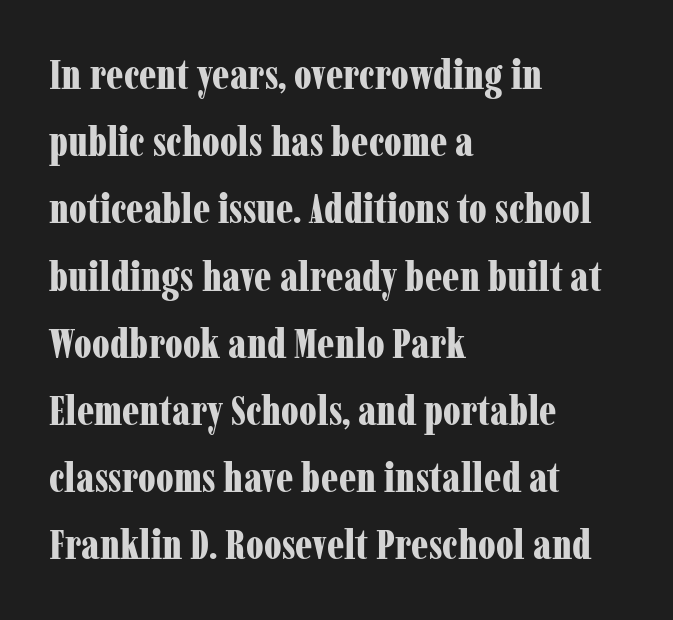
Font category for this specimen: serif. A bare baseline throughout the passage. This sample uses an upright cut, with every glyph sitting square on the baseline. Successive baselines arrive at the customary interval. You could not count columns in this text — the font is proportionally spaced. How are the letters spaced? Ordinarily, with no added tracking.
